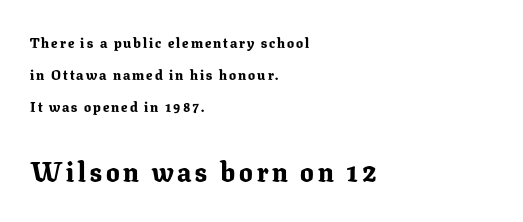
The image shows 27 px bold type, upright; set left-aligned, loose line spacing (2.28x), not underlined; the second (bottom) block is 1.93x larger.
